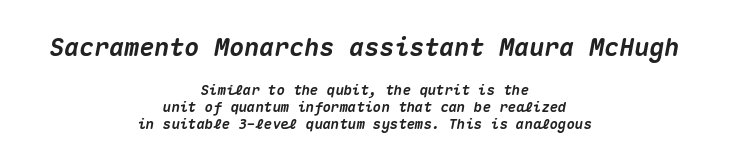
Typeset on center — no edge is straight. Large over small — that's the arrangement of the two blocks here. Style check: oblique. Spacing between characters is what you'd get straight out of the box.
